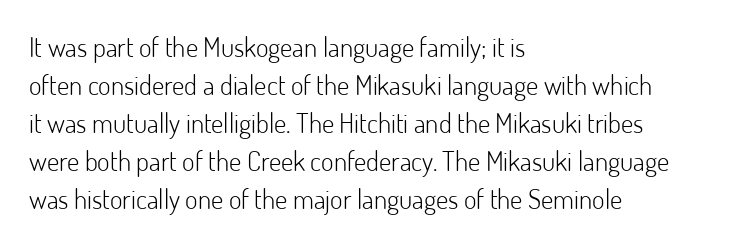
The image shows 27 px text type, upright; set left-aligned, normal line spacing (1.41x), normal letter spacing, not underlined.
